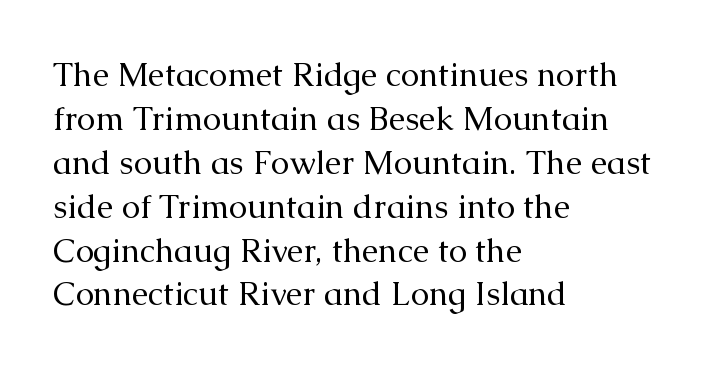
{"serif": "yes", "italic": "no", "bold": "no", "weight": "regular", "width": "normal", "stroke_contrast": "medium", "x_height": "medium", "monospaced": "no", "underline": "no", "align": "left", "line_spacing": "normal", "line_spacing_ratio": 1.33, "letter_spacing": "normal", "letter_spacing_em": 0.0, "glyph_px": 33}
